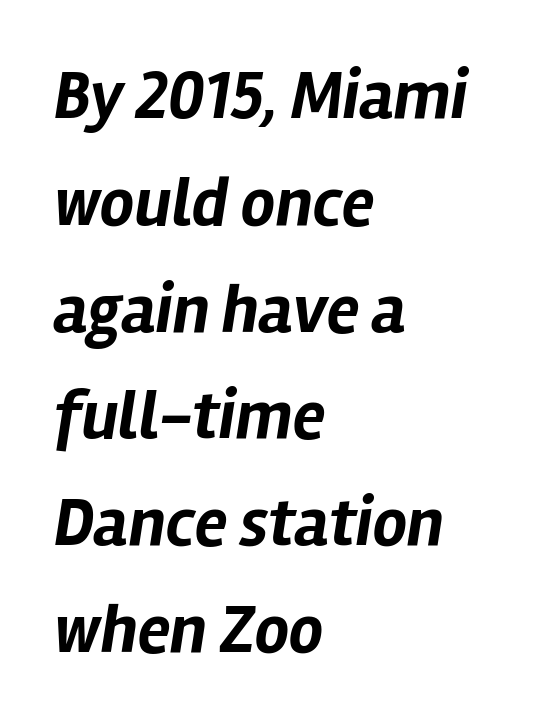
Q: Is the text bold? A: Yes.
Q: Is the text italic (slanted)? A: Yes, it leans right by about 12 degrees.
Q: Is the text underlined? A: No.
Q: How is the paragraph aligned? A: Left-aligned.
Q: Is the spacing between letters normal or unusually wide? A: Normal.
Q: Is the spacing between lines tight, normal or loose? A: Normal.
Q: Width (condensed, normal, or wide)? A: Normal.
Q: Stroke contrast? A: Low.
Q: x-height? A: Medium.
Q: Monospaced? A: No.
